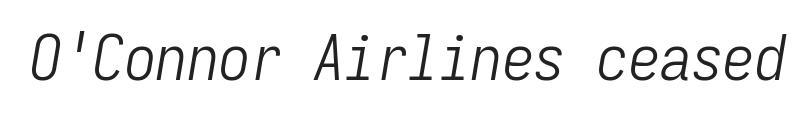
Weight class: somewhere from thin through regular. Is the type slanted? Yes — the strokes lean at a clear angle. Caption: standard tracking, unaltered. Spacing verdict: monospaced, one width for all characters. A bare baseline throughout the passage.
